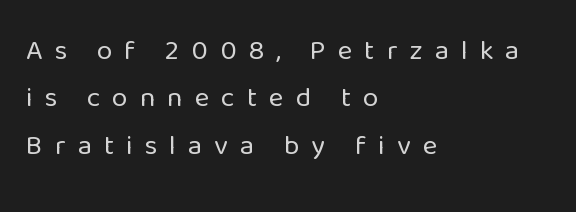
The image shows 28 px regular-weight sans-serif type, upright; set left-aligned, normal line spacing (1.69x), unusually wide letter spacing (+0.43 em), not underlined; low stroke contrast and a medium x-height.
